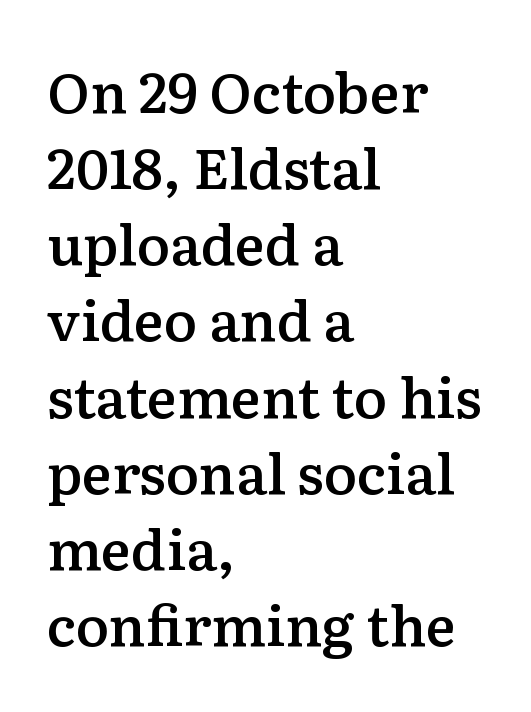
{"serif": "yes", "italic": "no", "bold": "semi", "weight": "semibold", "width": "normal", "stroke_contrast": "low", "x_height": "medium", "monospaced": "no", "underline": "no", "align": "left", "line_spacing": "normal", "line_spacing_ratio": 1.36, "letter_spacing": "normal", "letter_spacing_em": 0.0, "glyph_px": 56}
